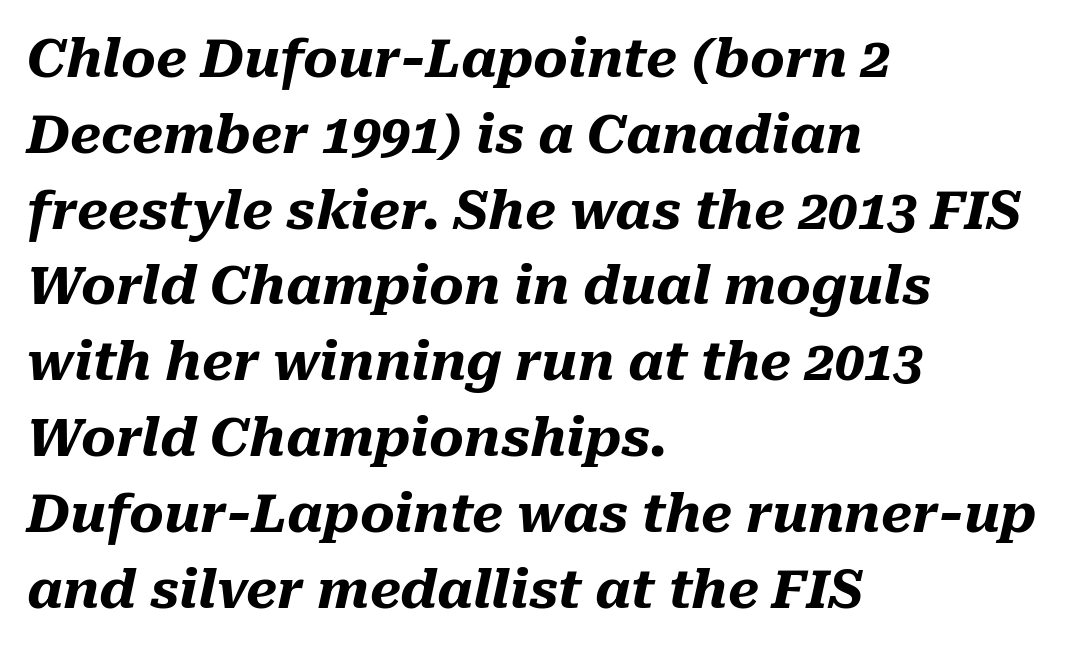
The text carries the slant typical of an italic or oblique font. The horizontal fit of the characters is conventional and even. How heavy is the stroke? Heavy — this is a bold. Any mark beneath the type? The region is blank. How would I describe the line gaps? Plain and ordinary.
